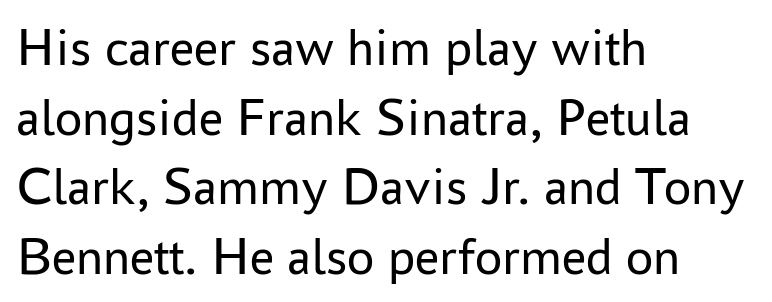
Q: Is the text bold? A: No.
Q: Is the text italic (slanted)? A: No, it is upright.
Q: Is the typeface a serif or a sans-serif typeface? A: Sans-serif.
Q: Is the text underlined? A: No.
Q: How is the paragraph aligned? A: Left-aligned.
Q: Is the spacing between letters normal or unusually wide? A: Normal.
Q: Is the spacing between lines tight, normal or loose? A: Normal.
Q: Width (condensed, normal, or wide)? A: Normal.
Q: Stroke contrast? A: Low.
Q: x-height? A: Medium.
Q: Monospaced? A: No.
